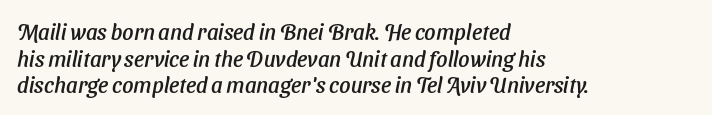
In terms of posture, this sample is oblique. Between one letter and the next there's only the usual sliver of space. Leftover space on each line is placed entirely after the last word. The string is rendered with underlining switched off.
